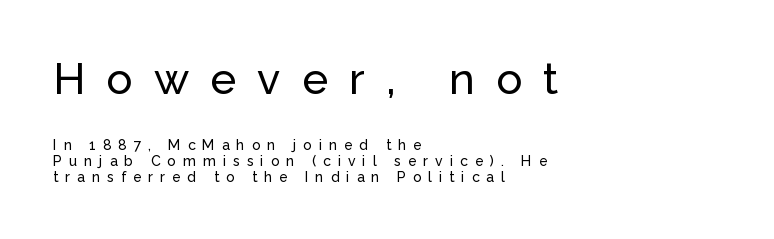
In terms of leading, this rendering errs on the cramped side. You can tell from the bare stems that sans-serif type was used. The passage shown begins with its larger block and ends with its smaller one. Between one letter and the next there's a generous, obvious gap. Horizontally, the lines are justified to the leading edge only.
